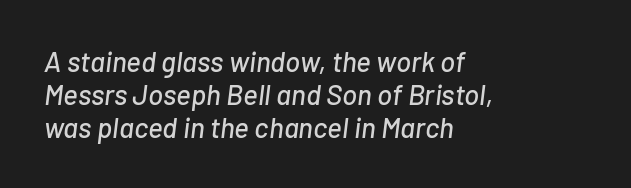
{"italic": "yes", "lean": "right", "slant_degrees": 7, "width": "normal", "stroke_contrast": "low", "x_height": "medium", "monospaced": "no", "underline": "no", "align": "left", "line_spacing_ratio": 1.17, "letter_spacing": "normal", "letter_spacing_em": 0.0, "glyph_px": 28}
